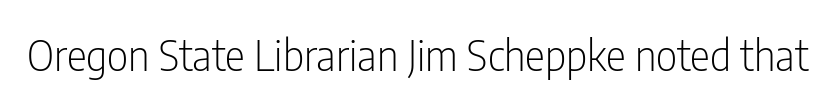
Q: Is the text bold? A: No.
Q: Is the text italic (slanted)? A: No, it is upright.
Q: Is the typeface a serif or a sans-serif typeface? A: Sans-serif.
Q: Is the text underlined? A: No.
Q: Is the spacing between letters normal or unusually wide? A: Normal.
Q: Width (condensed, normal, or wide)? A: Condensed.
Q: Stroke contrast? A: Low.
Q: x-height? A: Medium.
Q: Monospaced? A: No.
